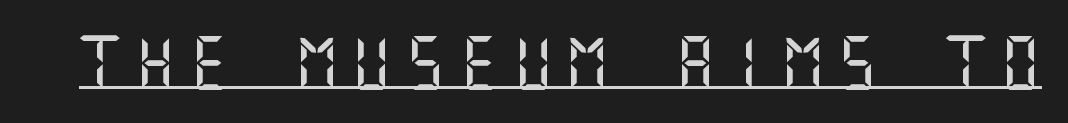
The image shows 53 px sans-serif type, upright; set unusually wide letter spacing (+0.22 em), underlined; medium stroke contrast and a large x-height.
